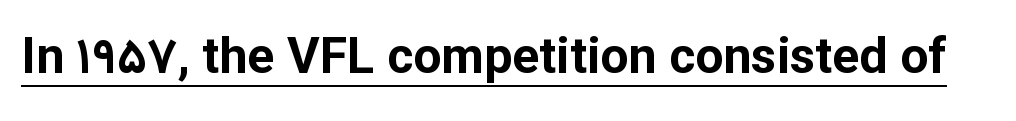
The lettering stays uniformly vertical, giving the passage a roman look. The face used here is proportionally spaced, like ordinary book or web type. A rule runs beneath these lines of type. The rendering keeps characters at their native spacing. Typographic density is high because the face is bold. In terms of letterform style, serifs are entirely absent.
